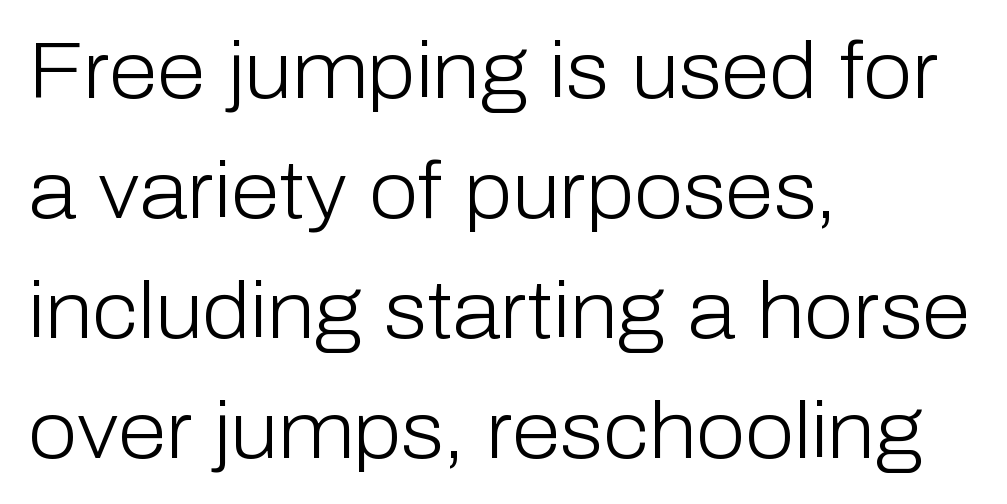
The image shows 79 px light sans-serif type, upright; set left-aligned, normal line spacing (1.52x), normal letter spacing, not underlined; low stroke contrast and a medium x-height.
